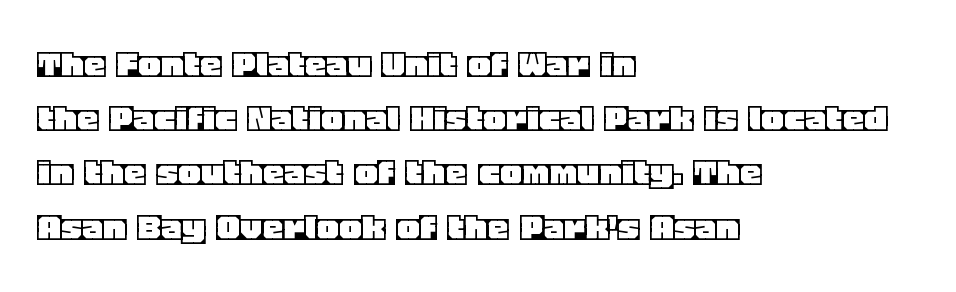
Line spacing here is normal. Ascenders rise straight up at ninety degrees. Here the designer chose a conventional face with non-uniform glyph widths. Clear beneath every line of the passage.
